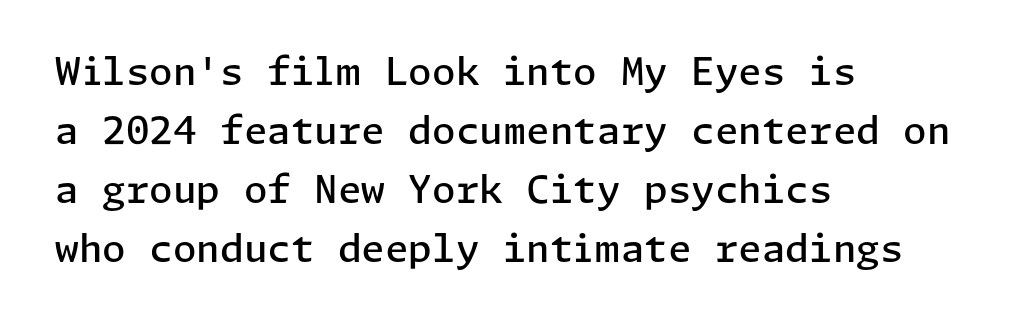
The line-height multiplier appears to be the usual default. Italic? Not at all — the glyphs are vertical. The gap between lines stays unmarked. Casual observation: everything's shoved over to the left. You can tell from the bare stems that sans-serif type was used. Tracking here is standard; glyphs follow each other at the usual distance.
